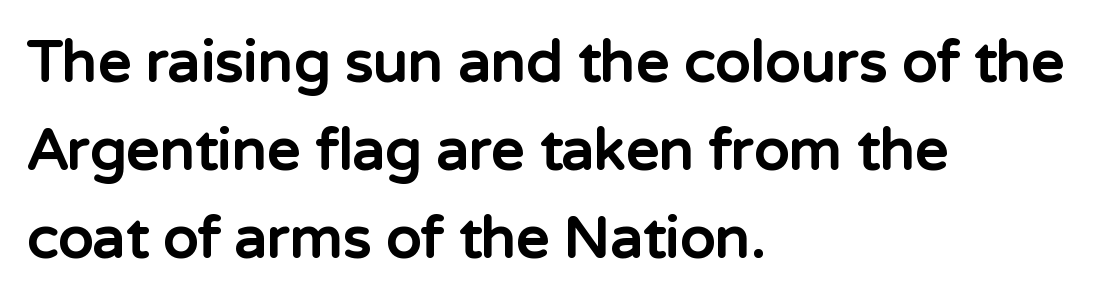
Q: Is the text bold? A: Yes.
Q: Is the text italic (slanted)? A: No, it is upright.
Q: Is the typeface a serif or a sans-serif typeface? A: Sans-serif.
Q: Is the text underlined? A: No.
Q: How is the paragraph aligned? A: Left-aligned.
Q: Is the spacing between letters normal or unusually wide? A: Normal.
Q: Is the spacing between lines tight, normal or loose? A: Normal.
Q: Width (condensed, normal, or wide)? A: Normal.
Q: Stroke contrast? A: Low.
Q: x-height? A: Medium.
Q: Monospaced? A: No.
